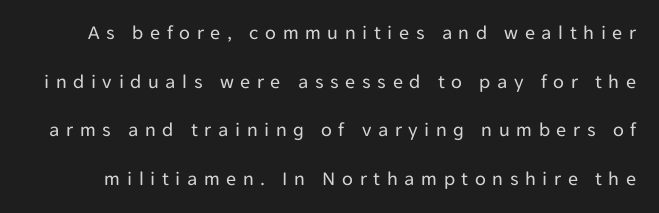
The specimen reads as upright at a glance. Characters follow at a spacing far wider than the type designer built in. This block would shrink considerably if given ordinary leading; it's expanded now. A clean baseline with only descenders dipping below it.
